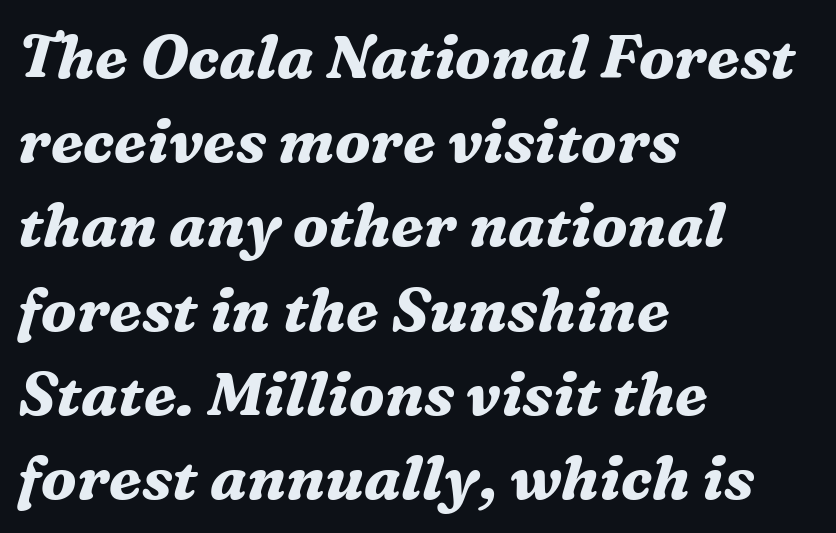
The sample has been set heavy, in full bold. Little horizontal feet cap the strokes, marking this as serif type. Normally led — the rows are evenly, conventionally spaced. Clear beneath every line of the passage. Note the varied advance widths — an 'i' is clearly narrower than an 'm'.
